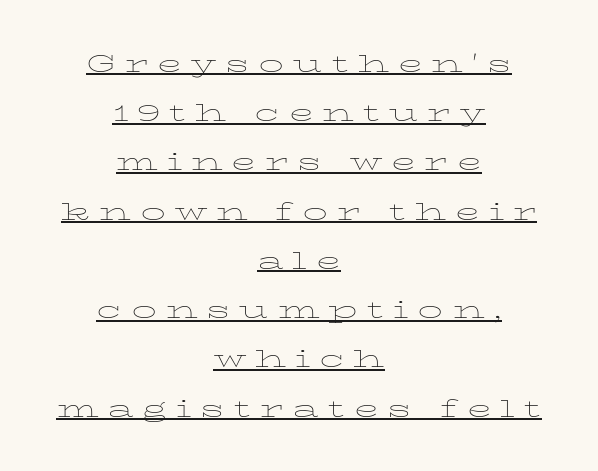
Q: Is the text bold? A: No.
Q: Is the text italic (slanted)? A: No, it is upright.
Q: Is the text underlined? A: Yes.
Q: How is the paragraph aligned? A: Centered.
Q: Is the spacing between letters normal or unusually wide? A: Unusually wide.
Q: Is the spacing between lines tight, normal or loose? A: Loose.
